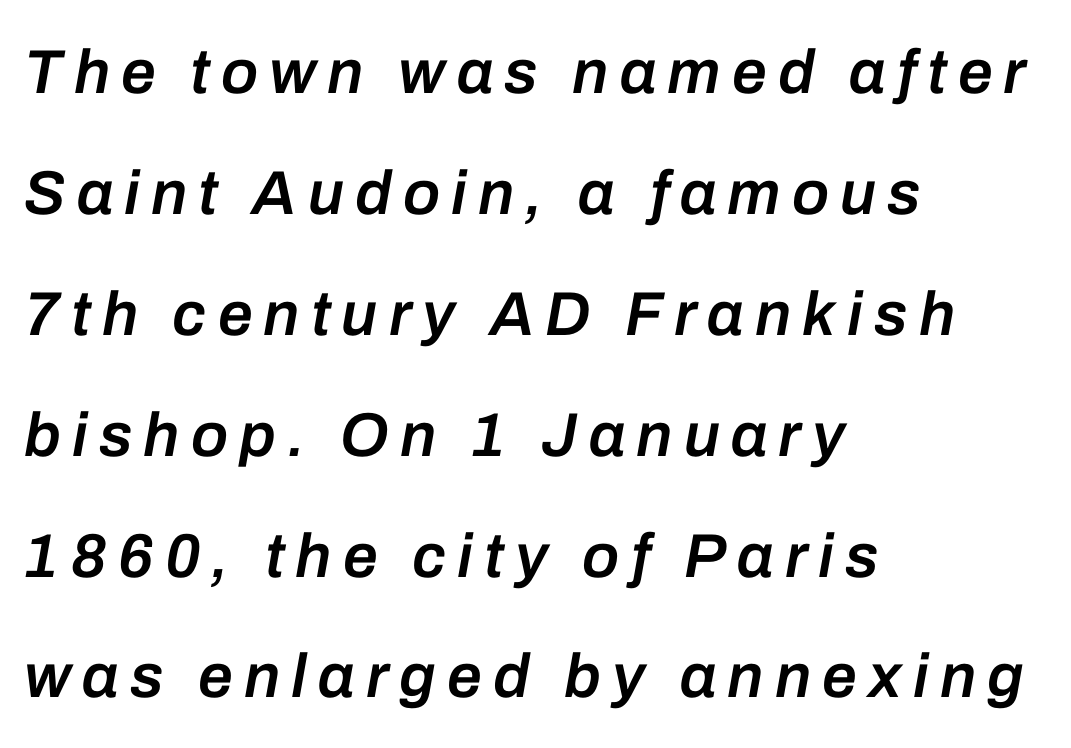
{"italic": "yes", "lean": "right", "slant_degrees": 10, "bold": "semi", "weight": "semibold", "width": "normal", "stroke_contrast": "low", "x_height": "medium", "monospaced": "no", "underline": "no", "align": "left", "line_spacing": "loose", "line_spacing_ratio": 1.95, "glyph_px": 62}
